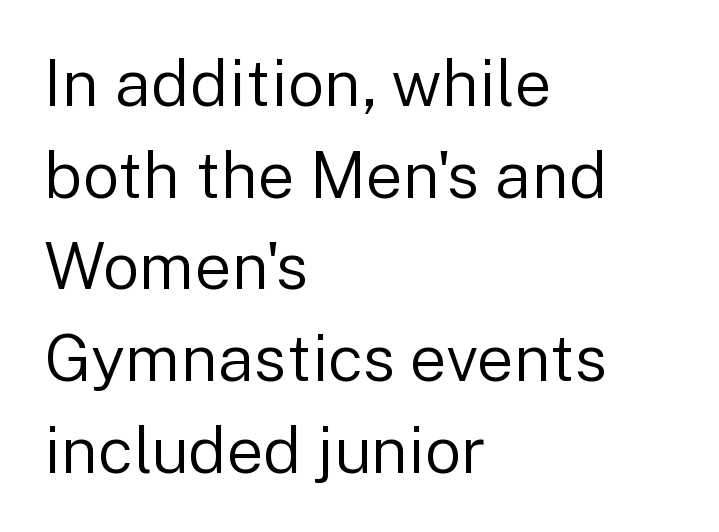
Q: Is the text bold? A: No.
Q: Is the text italic (slanted)? A: No, it is upright.
Q: Is the typeface a serif or a sans-serif typeface? A: Sans-serif.
Q: Is the text underlined? A: No.
Q: How is the paragraph aligned? A: Left-aligned.
Q: Is the spacing between letters normal or unusually wide? A: Normal.
Q: Is the spacing between lines tight, normal or loose? A: Normal.
Q: Width (condensed, normal, or wide)? A: Normal.
Q: Stroke contrast? A: Low.
Q: x-height? A: Medium.
Q: Monospaced? A: No.
